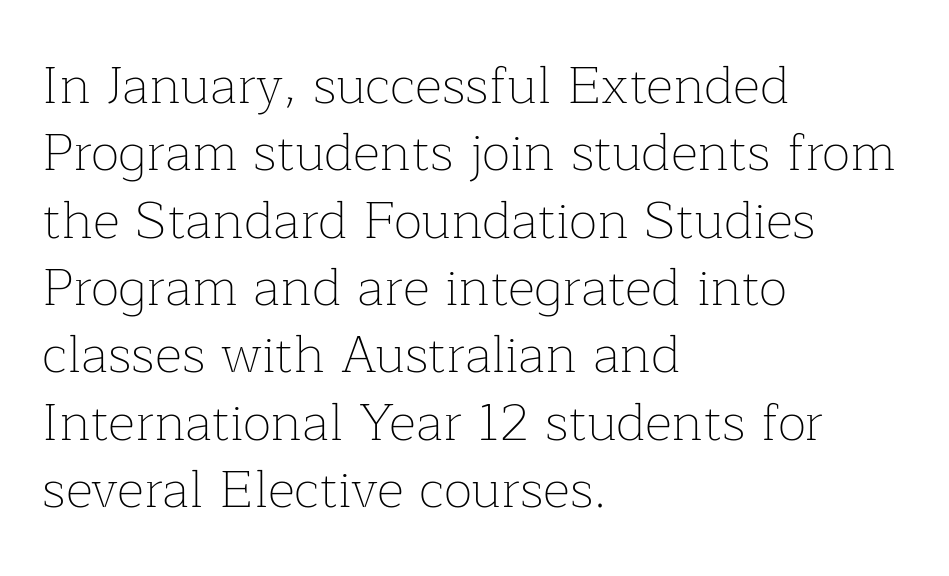
{"serif": "yes", "italic": "no", "bold": "no", "weight": "thin", "width": "normal", "stroke_contrast": "low", "x_height": "medium", "monospaced": "no", "underline": "no", "align": "left", "line_spacing": "normal", "line_spacing_ratio": 1.27, "letter_spacing": "normal", "letter_spacing_em": 0.0, "glyph_px": 53}
